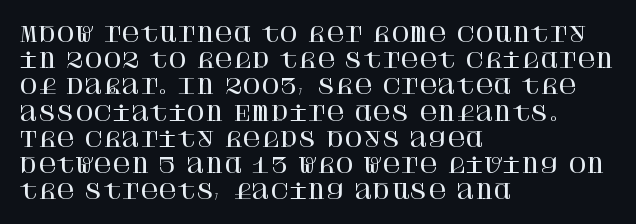
Q: Is the text italic (slanted)? A: No, it is upright.
Q: Is the text underlined? A: No.
Q: How is the paragraph aligned? A: Left-aligned.
Q: Is the spacing between letters normal or unusually wide? A: Normal.
Q: Is the spacing between lines tight, normal or loose? A: Normal.
